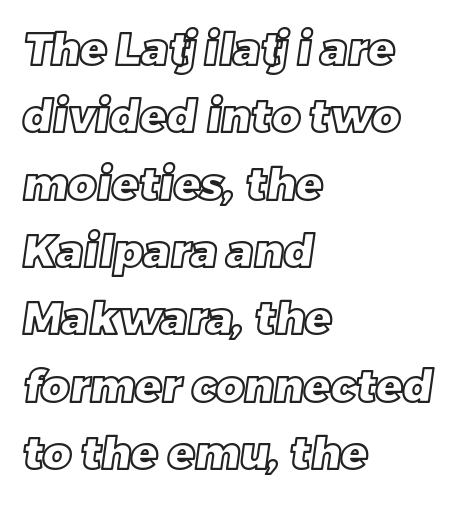
The image shows 44 px text type; set left-aligned, normal line spacing (1.53x), normal letter spacing, not underlined; a large x-height.
